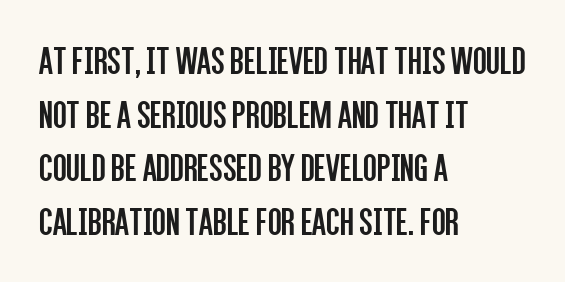
Upright lettering throughout. Casual observation: everything's shoved over to the left. No chunkiness to these letters — they're not bold. These lines are rendered in a variable-pitch font.
